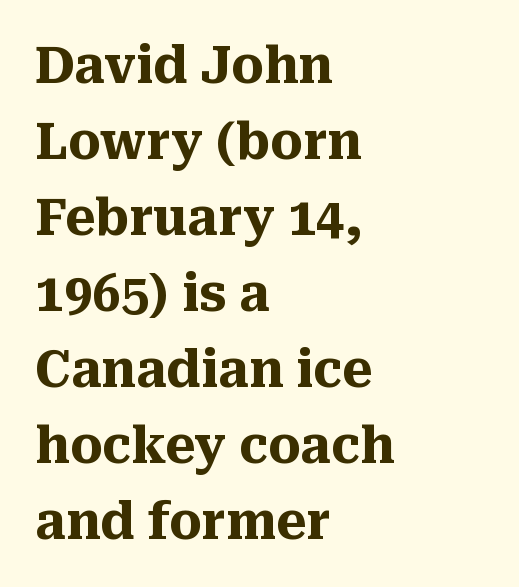
The image shows 51 px heavy serif type, upright; set left-aligned, normal line spacing (1.49x), normal letter spacing, not underlined; medium stroke contrast and a medium x-height.
